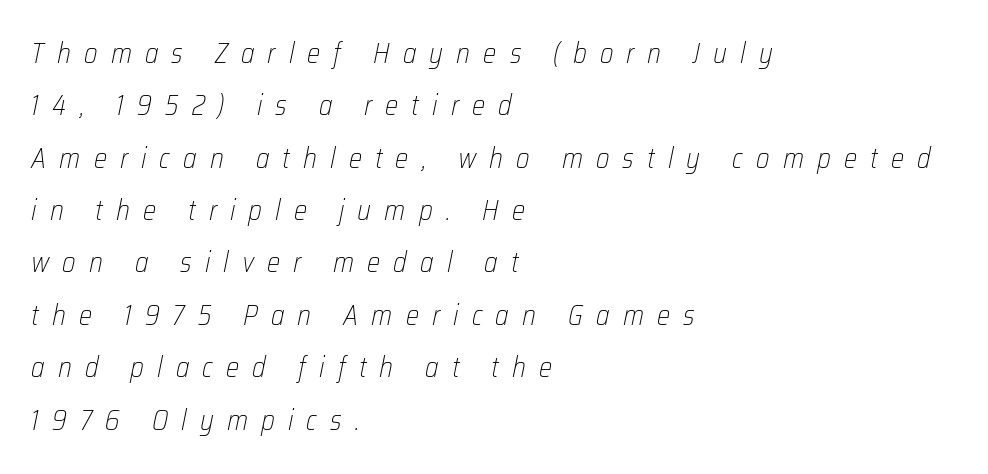
{"italic": "yes", "lean": "right", "slant_degrees": 12, "bold": "no", "weight": "light", "width": "condensed", "stroke_contrast": "low", "x_height": "medium", "monospaced": "no", "underline": "no", "align": "left", "line_spacing_ratio": 1.87, "letter_spacing": "wide", "letter_spacing_em": 0.47, "glyph_px": 28}
